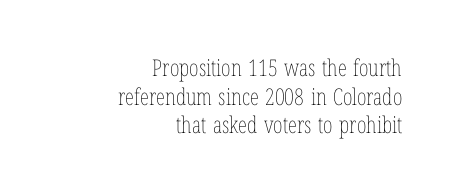
Typeset ragged left — the right edge is the straight one. Check under the words: just untouched page. Ink coverage per letter is moderate at most. Italic? Not at all — the glyphs are vertical.
